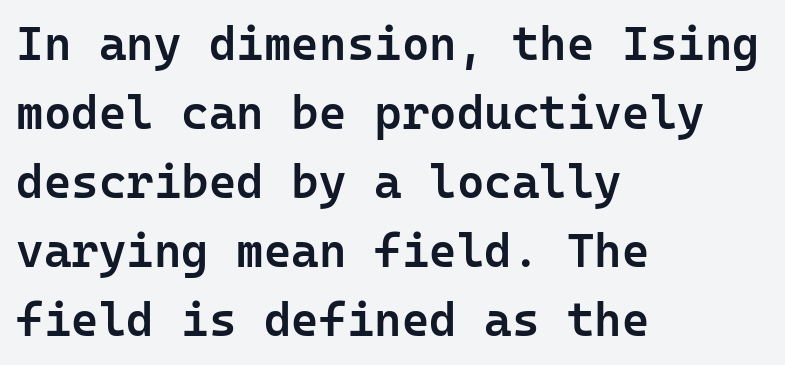
{"serif": "no", "italic": "no", "bold": "semi", "weight": "semibold", "width": "normal", "stroke_contrast": "low", "x_height": "medium", "monospaced": "yes", "underline": "no", "align": "left", "line_spacing": "normal", "line_spacing_ratio": 1.47, "letter_spacing": "normal", "letter_spacing_em": 0.0, "glyph_px": 47}
